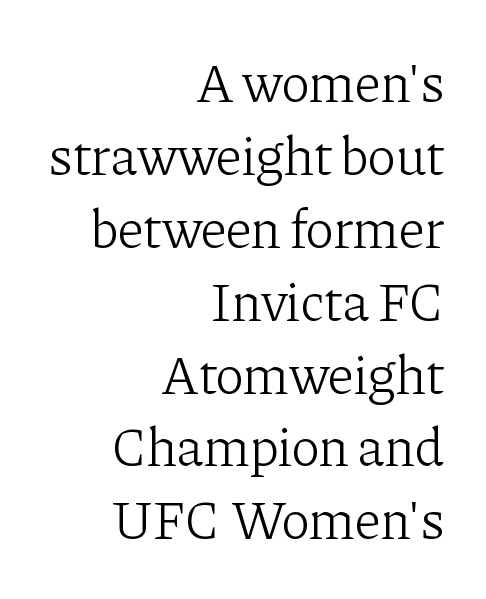
The image shows 54 px light serif type, upright; set right-aligned, normal line spacing (1.35x), normal letter spacing, not underlined; low stroke contrast and a medium x-height.
